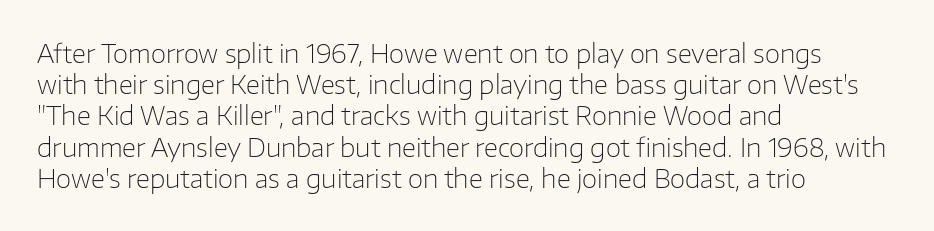
Spacing between characters is what you'd get straight out of the box. Ordinary non-slanted type is in use. The compositor pushed each line to the left boundary. Rows of type keep a routine distance in the vertical direction.
